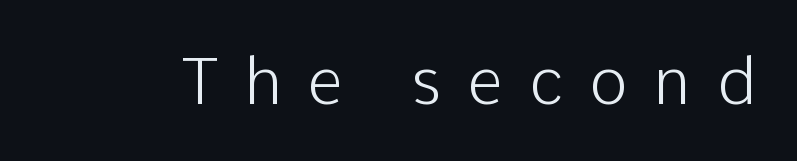
The image shows 65 px light sans-serif type, upright; set unusually wide letter spacing (+0.4 em), not underlined; low stroke contrast and a medium x-height.
